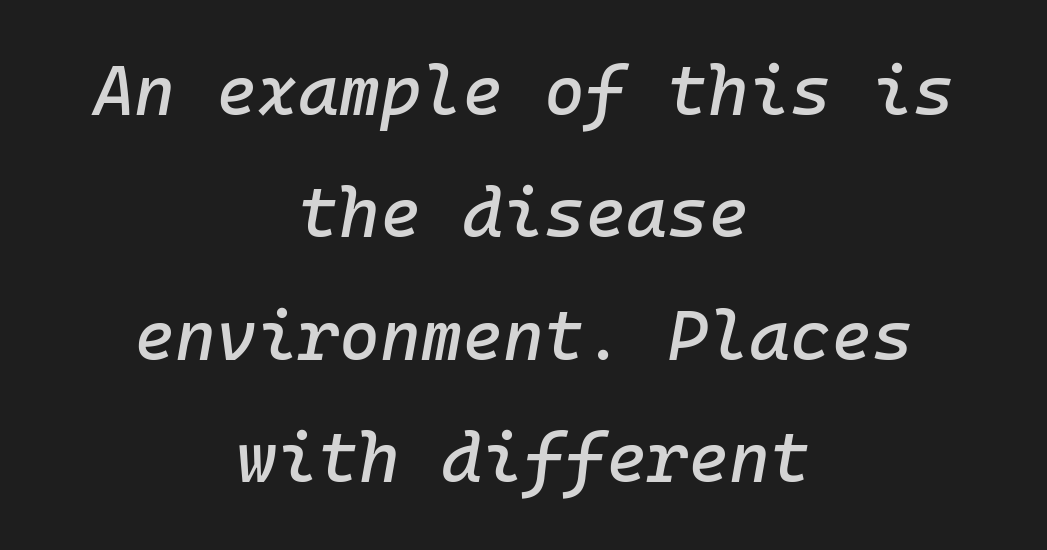
{"italic": "yes", "lean": "right", "slant_degrees": 10, "width": "normal", "stroke_contrast": "low", "x_height": "medium", "monospaced": "yes", "underline": "no", "align": "center", "line_spacing_ratio": 1.75, "letter_spacing": "normal", "letter_spacing_em": 0.0, "glyph_px": 70}
